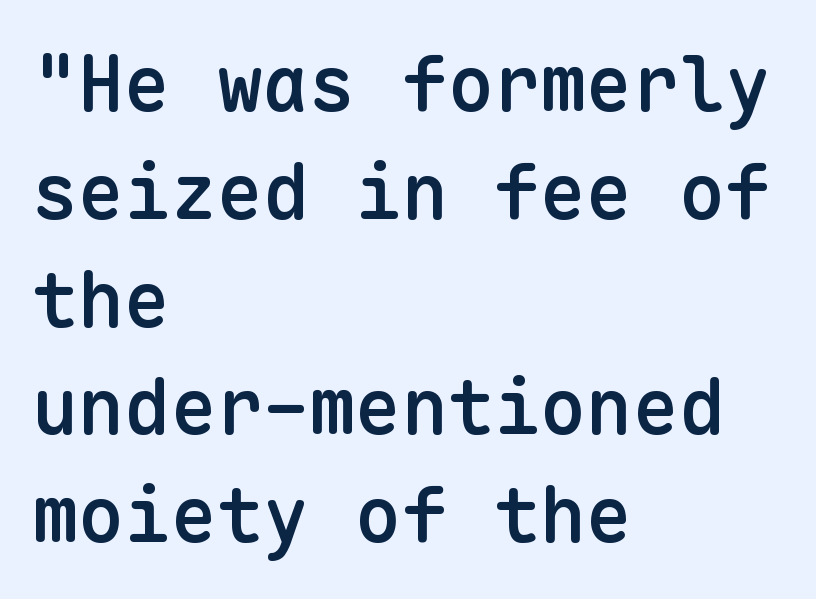
{"serif": "no", "italic": "no", "bold": "semi", "weight": "semibold", "width": "normal", "stroke_contrast": "low", "x_height": "medium", "monospaced": "yes", "underline": "no", "align": "left", "line_spacing": "normal", "line_spacing_ratio": 1.4, "letter_spacing": "normal", "letter_spacing_em": 0.0, "glyph_px": 77}
